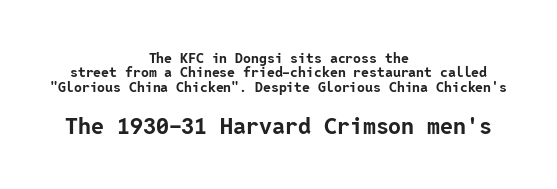
Q: Is the text bold? A: Yes.
Q: Is the text italic (slanted)? A: No, it is upright.
Q: Is the text underlined? A: No.
Q: How is the paragraph aligned? A: Centered.
Q: Is the spacing between letters normal or unusually wide? A: Normal.
Q: Is the spacing between lines tight, normal or loose? A: Tight.
Q: Which block of text is set in a larger size, the first (top) or the second (bottom)? A: The second (bottom) one.
